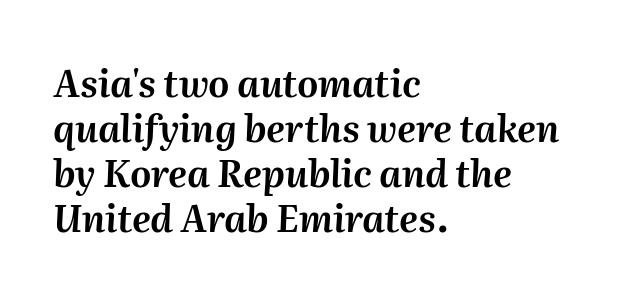
The image shows 37 px text type, italic (leaning right); set left-aligned, line spacing 1.22x, normal letter spacing, not underlined; medium stroke contrast and a medium x-height.
